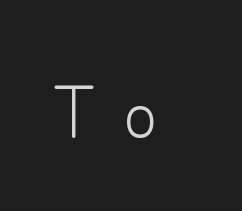
Q: Is the text bold? A: No.
Q: Is the text italic (slanted)? A: No, it is upright.
Q: Is the typeface a serif or a sans-serif typeface? A: Sans-serif.
Q: Is the text underlined? A: No.
Q: Is the spacing between letters normal or unusually wide? A: Unusually wide.
Q: Width (condensed, normal, or wide)? A: Normal.
Q: Stroke contrast? A: Low.
Q: x-height? A: Small.
Q: Monospaced? A: No.
